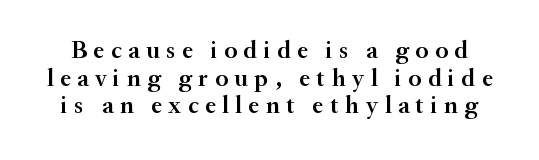
Check the space under the baseline: it is left empty. You can tell it's not italic because the verticals are truly vertical. I'd describe the lettering as semibold — firm but not a full bold. Horizontal bands of white between lines are thin slivers. This rendering widens character spacing well past its baseline value.
